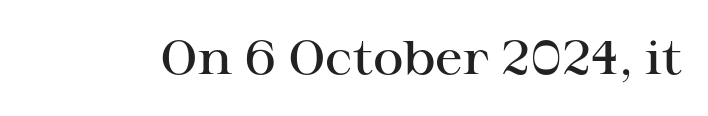
Q: Is the text bold? A: Semi-bold.
Q: Is the text italic (slanted)? A: No, it is upright.
Q: Is the typeface a serif or a sans-serif typeface? A: Serif.
Q: Is the text underlined? A: No.
Q: Is the spacing between letters normal or unusually wide? A: Normal.
Q: Width (condensed, normal, or wide)? A: Wide.
Q: Stroke contrast? A: High.
Q: x-height? A: Medium.
Q: Monospaced? A: No.
